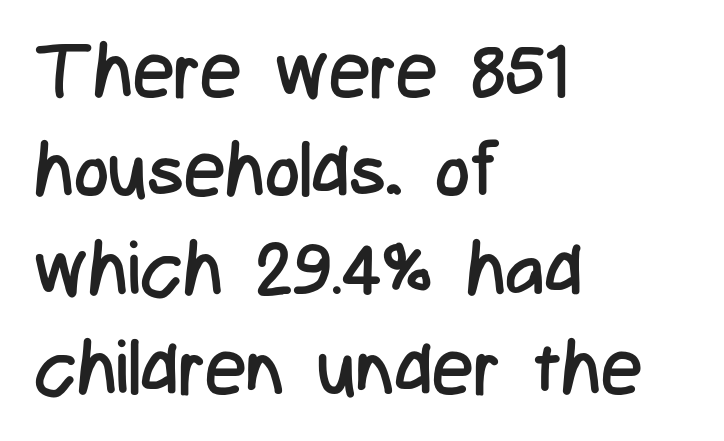
Q: Is the text bold? A: No.
Q: Is the text italic (slanted)? A: No, it is upright.
Q: Is the typeface a serif or a sans-serif typeface? A: Sans-serif.
Q: Is the text underlined? A: No.
Q: How is the paragraph aligned? A: Left-aligned.
Q: Is the spacing between letters normal or unusually wide? A: Normal.
Q: Is the spacing between lines tight, normal or loose? A: Normal.
Q: Width (condensed, normal, or wide)? A: Condensed.
Q: Stroke contrast? A: Low.
Q: x-height? A: Medium.
Q: Monospaced? A: No.
